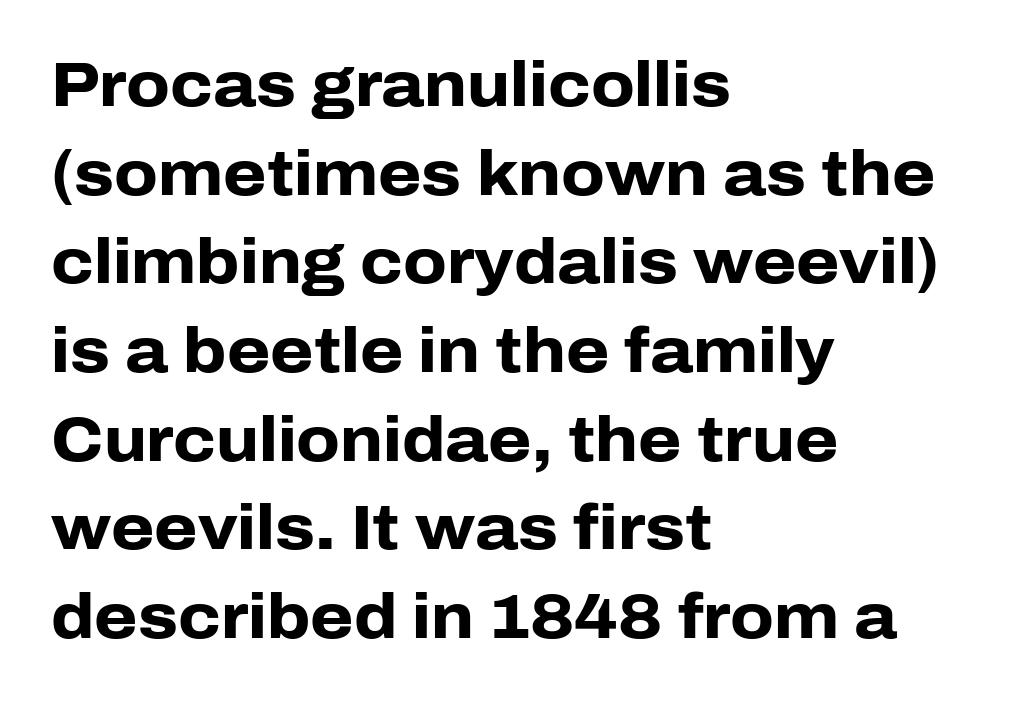
{"serif": "no", "italic": "no", "bold": "yes", "weight": "heavy", "width": "normal", "stroke_contrast": "low", "x_height": "medium", "monospaced": "no", "underline": "no", "align": "left", "line_spacing": "normal", "line_spacing_ratio": 1.43, "letter_spacing": "normal", "letter_spacing_em": 0.0, "glyph_px": 62}
